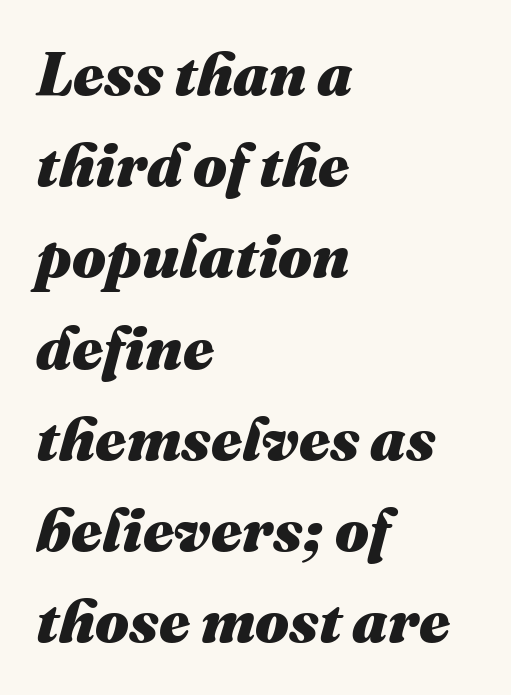
{"italic": "yes", "lean": "right", "slant_degrees": 16, "bold": "yes", "weight": "heavy", "width": "normal", "stroke_contrast": "medium", "x_height": "medium", "monospaced": "no", "underline": "no", "align": "left", "line_spacing": "normal", "line_spacing_ratio": 1.52, "letter_spacing": "normal", "letter_spacing_em": 0.0, "glyph_px": 60}
